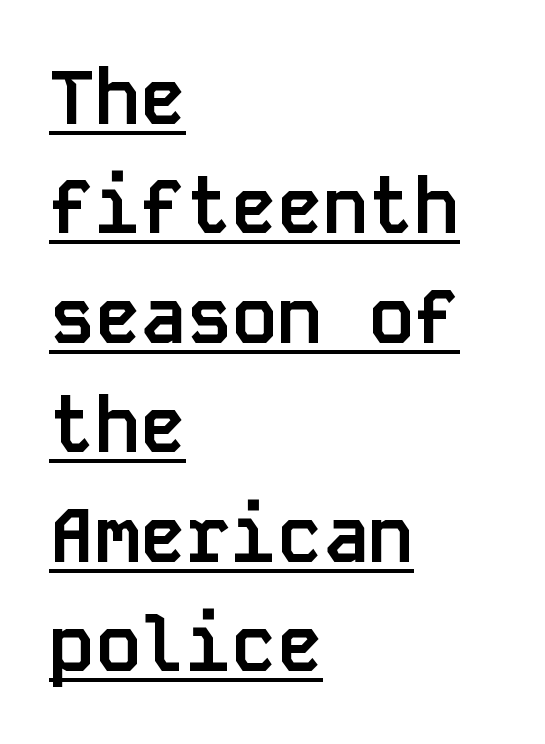
No italicization has been applied; the sample stays upright. Is this a fixed-width face? Yes — each glyph sits in an identical cell. The strokes are fattened all the way to bold. The type is set solid horizontally, with unmodified tracking. The characters display no serif detailing; their extremities are plain.
